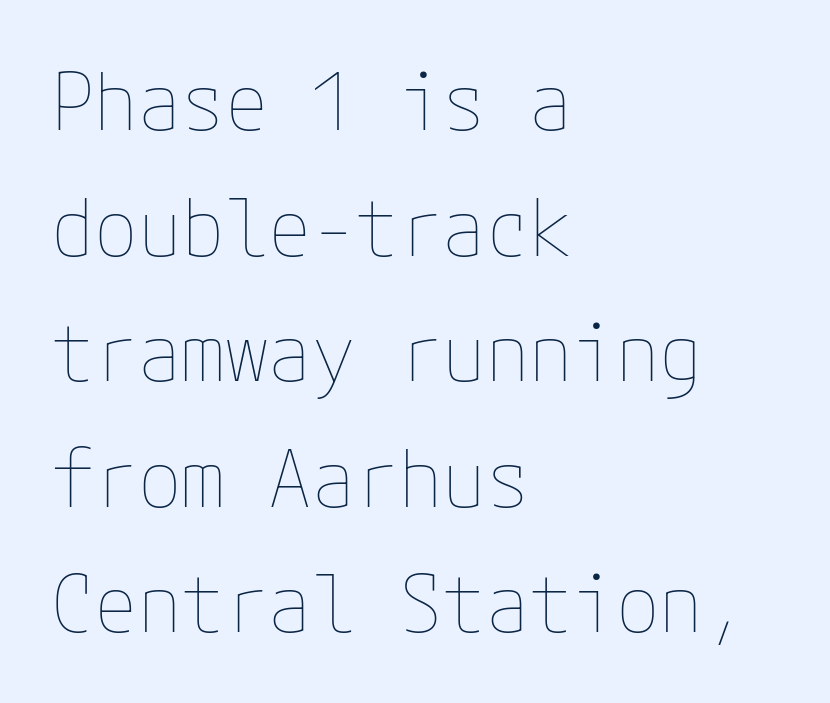
{"italic": "no", "bold": "no", "weight": "thin", "width": "normal", "stroke_contrast": "low", "x_height": "medium", "underline": "no", "align": "left", "line_spacing": "normal", "line_spacing_ratio": 1.59, "letter_spacing": "normal", "letter_spacing_em": 0.0, "glyph_px": 79}
